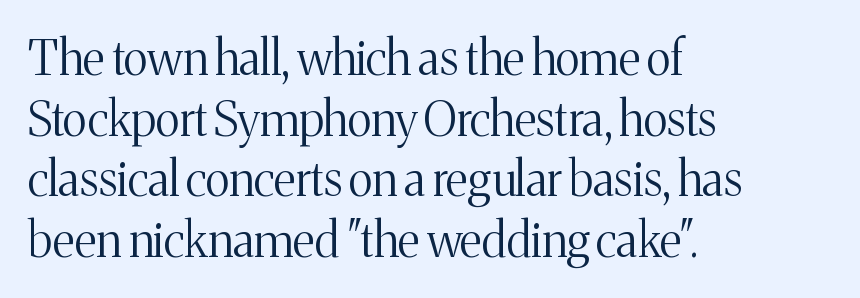
Q: Is the text bold? A: No.
Q: Is the text italic (slanted)? A: No, it is upright.
Q: Is the typeface a serif or a sans-serif typeface? A: Serif.
Q: Is the text underlined? A: No.
Q: How is the paragraph aligned? A: Left-aligned.
Q: Is the spacing between letters normal or unusually wide? A: Normal.
Q: Is the spacing between lines tight, normal or loose? A: Normal.
Q: Width (condensed, normal, or wide)? A: Normal.
Q: Stroke contrast? A: Medium.
Q: x-height? A: Medium.
Q: Monospaced? A: No.
